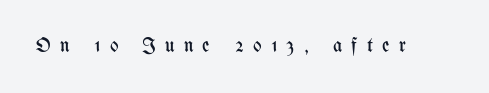
Q: Is the text bold? A: No.
Q: Is the text italic (slanted)? A: No, it is upright.
Q: Is the text underlined? A: No.
Q: Is the spacing between letters normal or unusually wide? A: Unusually wide.
